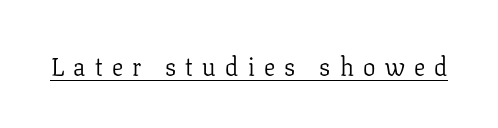
Style check: upright. Is the type heavy? It reads as light-to-regular instead. Compared with undecorated copy, this sample adds a rule below the words. The horizontal fit of the characters is loose and conspicuously gappy.
